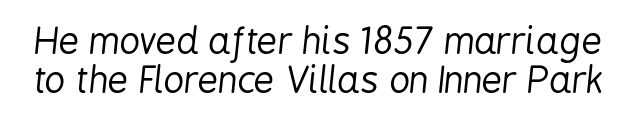
The image shows 36 px regular-weight, condensed type, italic (leaning right); set tight line spacing (1.07x), normal letter spacing, not underlined; low stroke contrast and a medium x-height.
